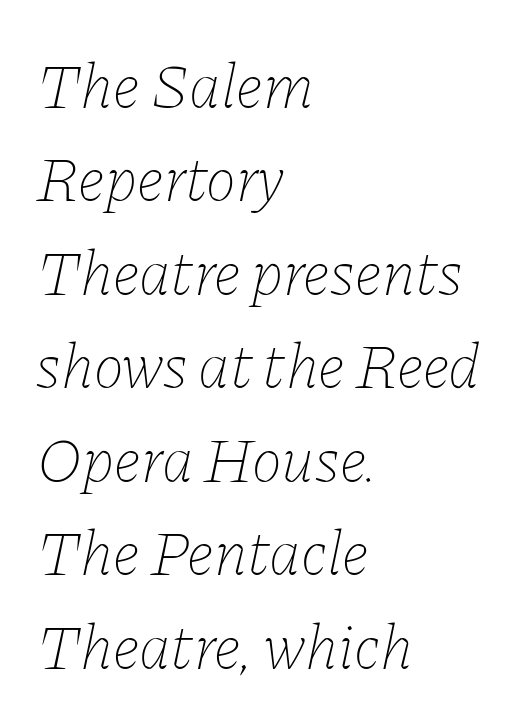
The image shows 64 px thin type, italic (leaning right); set left-aligned, normal line spacing (1.46x), normal letter spacing, not underlined; low stroke contrast and a medium x-height.
